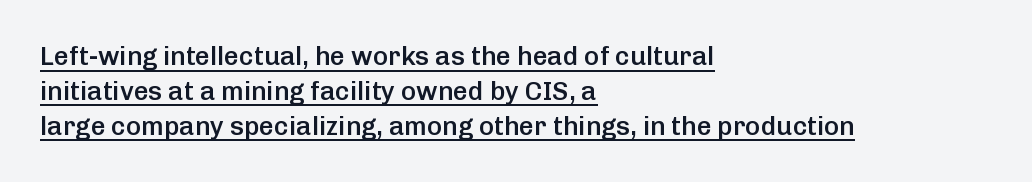
The letters stand upright; this is a roman face. The glyphs are accompanied by a horizontal stroke just below them. Stems and bowls a touch heavier than normal — semibold. Reading down the column, the eye jumps a familiar distance to each next line. Horizontally, the lines are justified to the leading edge only. Caption: standard tracking, unaltered.
